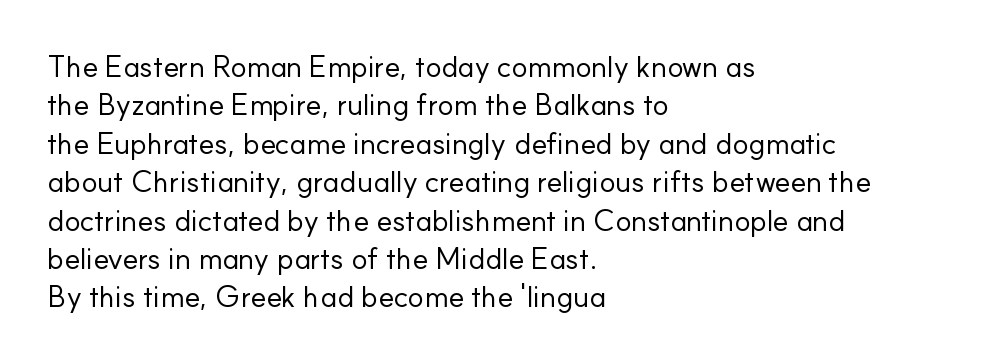
{"serif": "no", "italic": "no", "bold": "no", "weight": "regular", "width": "normal", "stroke_contrast": "low", "x_height": "small", "monospaced": "no", "underline": "no", "align": "left", "line_spacing": "normal", "line_spacing_ratio": 1.28, "letter_spacing": "normal", "letter_spacing_em": 0.0, "glyph_px": 30}
